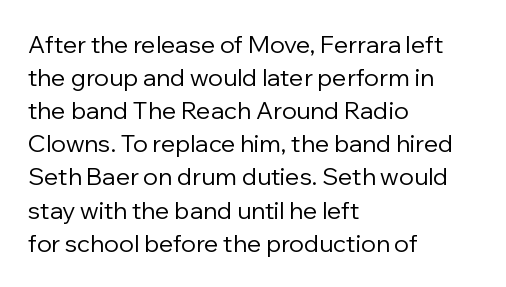
The image shows 24 px text type, upright; set left-aligned, normal line spacing (1.38x), normal letter spacing, not underlined.
